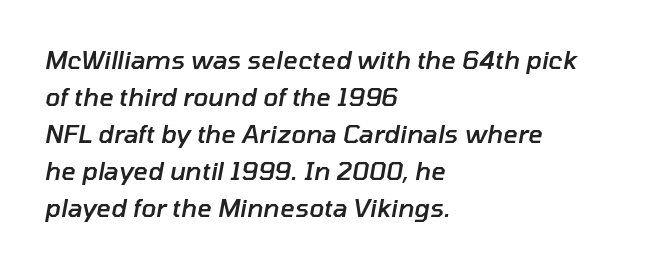
Semibold letterforms, between regular and bold. Short note: letters normally spaced. The line-height multiplier appears to be the usual default. Type without underlining. A typesetter would mark this as italic. All the whitespace from short lines collects on the right.
